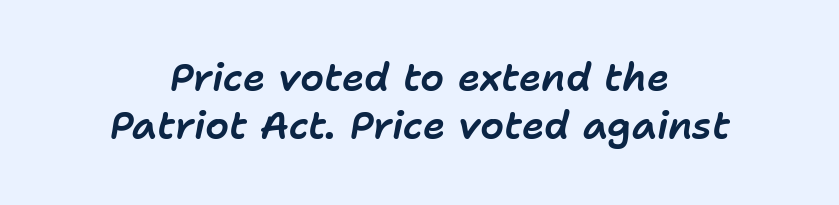
The image shows 38 px text type, italic (leaning right); set centered, normal line spacing (1.27x), normal letter spacing, not underlined; low stroke contrast and a medium x-height.
